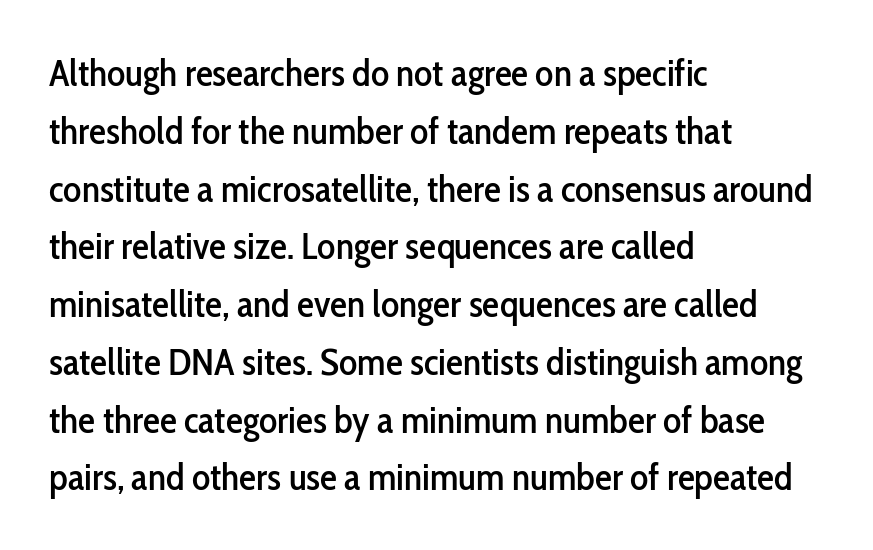
The image shows 38 px condensed sans-serif type, upright; set left-aligned, normal line spacing (1.52x), normal letter spacing, not underlined; low stroke contrast and a medium x-height.
